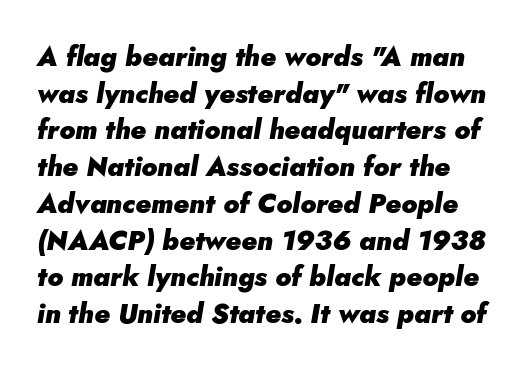
The rendering applies a slant to the glyphs. Here the glyphs are tracked normally, forming tight word shapes. How would I describe the line gaps? Plain and ordinary. The glyphs are unaccompanied by any horizontal stroke below them.
